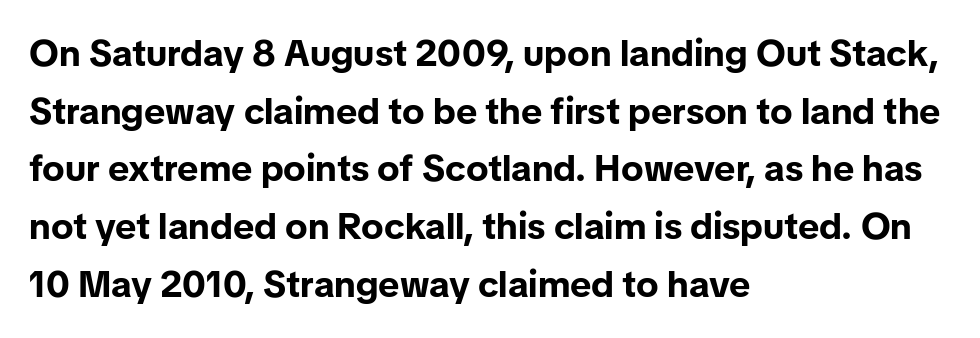
Horizontal alignment here is leftward, the default for most running prose. Posture: vertical. These lines are composed in type without serifs. A normal amount of white space separates one row of letters from the next. The tracking reads as untouched default to a designer's eye. Anything drawn beneath the words? Only blank space.
